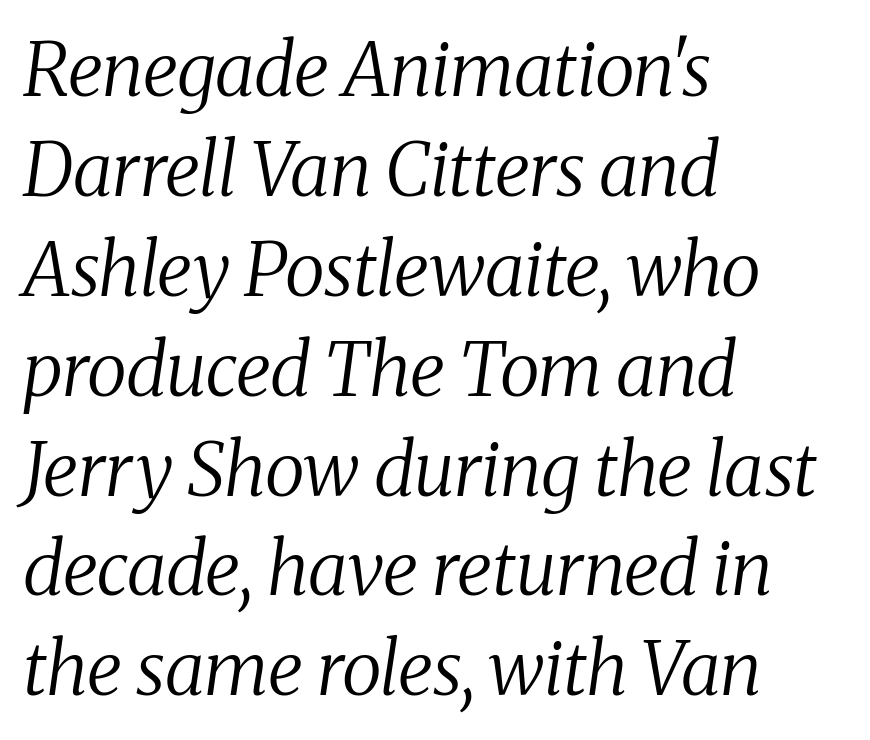
Check where the strokes stop: tiny serifs finish them off. The horizontal fit of the characters is conventional and even. The paragraph has a hard left edge and a soft right edge. The strokes are not fattened; the text isn't bold.
